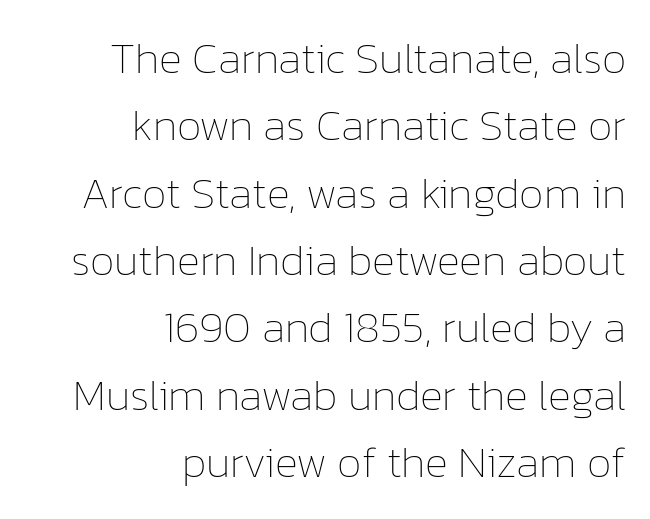
The image shows 44 px thin type, upright; set right-aligned, normal line spacing (1.53x), normal letter spacing, not underlined; low stroke contrast and a medium x-height.
